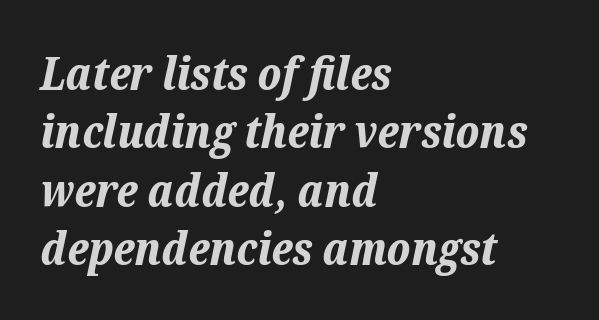
Summary of vertical rhythm: regular, with standard interline spacing. The glyphs look as if they've been sheared to an angle. Does the weight exceed regular? Yes, all the way to bold. This sample uses plain, unmodified letter spacing. The face used here is proportionally spaced, like ordinary book or web type. If you drew a ruler down the left edge, every line would touch it.
